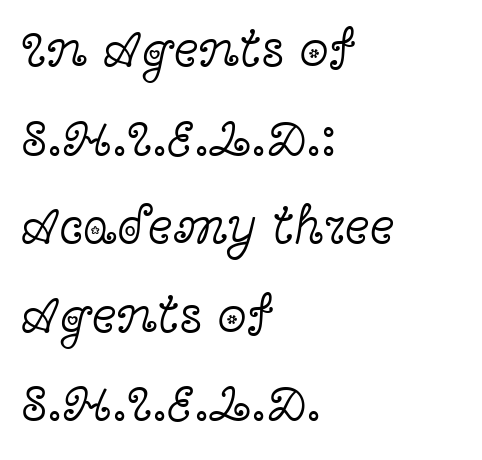
To sum up the face: it has serifs. There is no visible air inserted between adjacent glyphs. Is there much room between lines? A standard amount, neither cramped nor airy. This rendering uses left alignment, leaving the right contour irregular.
